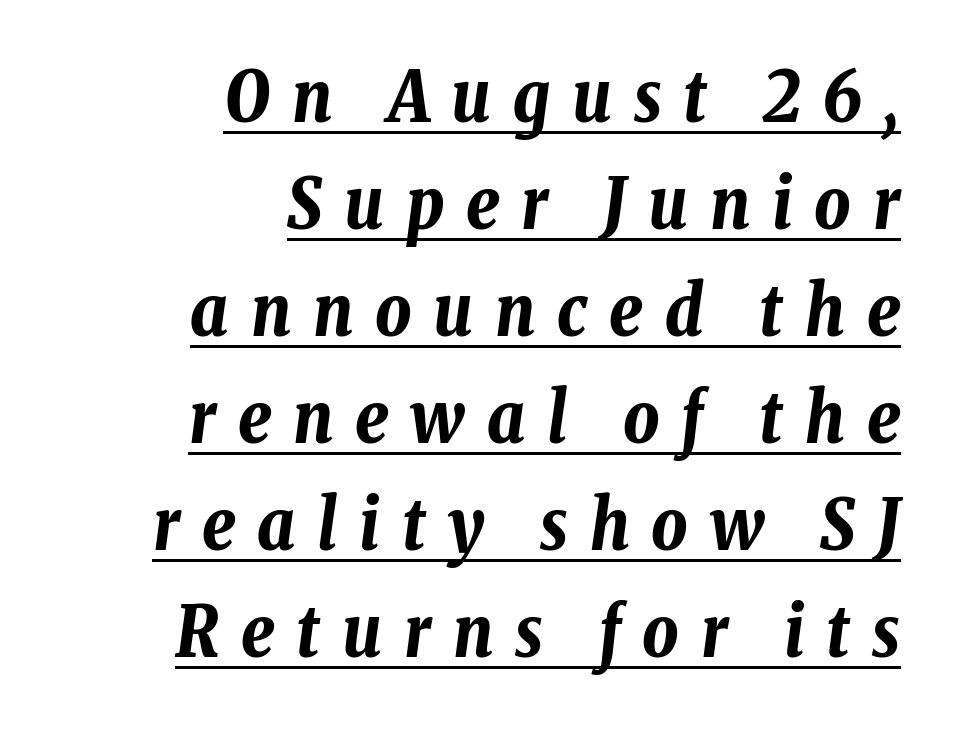
Q: Is the text bold? A: Yes.
Q: Is the text italic (slanted)? A: Yes, it leans right by about 8 degrees.
Q: Is the text underlined? A: Yes.
Q: How is the paragraph aligned? A: Right-aligned.
Q: Is the spacing between letters normal or unusually wide? A: Unusually wide.
Q: Is the spacing between lines tight, normal or loose? A: Normal.
Q: Width (condensed, normal, or wide)? A: Condensed.
Q: Stroke contrast? A: Low.
Q: x-height? A: Medium.
Q: Monospaced? A: No.
